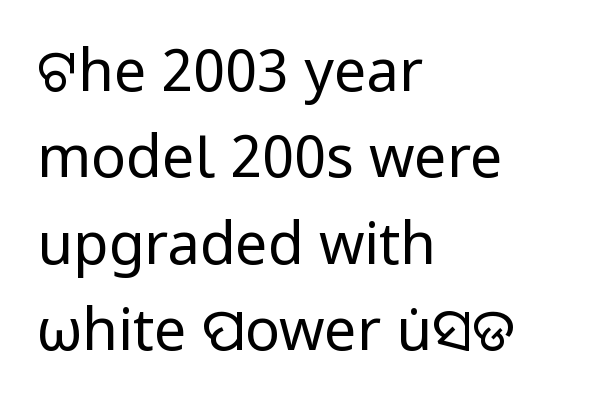
Q: Is the text bold? A: No.
Q: Is the text italic (slanted)? A: No, it is upright.
Q: Is the typeface a serif or a sans-serif typeface? A: Sans-serif.
Q: Is the text underlined? A: No.
Q: How is the paragraph aligned? A: Left-aligned.
Q: Is the spacing between letters normal or unusually wide? A: Normal.
Q: Is the spacing between lines tight, normal or loose? A: Normal.
Q: Width (condensed, normal, or wide)? A: Normal.
Q: Stroke contrast? A: Low.
Q: x-height? A: Medium.
Q: Monospaced? A: No.
